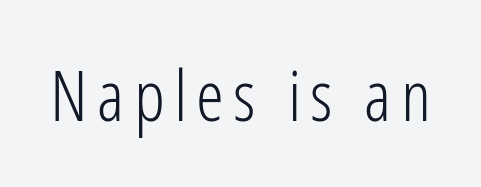
{"serif": "no", "italic": "no", "bold": "no", "weight": "light", "width": "condensed", "stroke_contrast": "low", "x_height": "medium", "monospaced": "no", "underline": "no", "glyph_px": 71}
